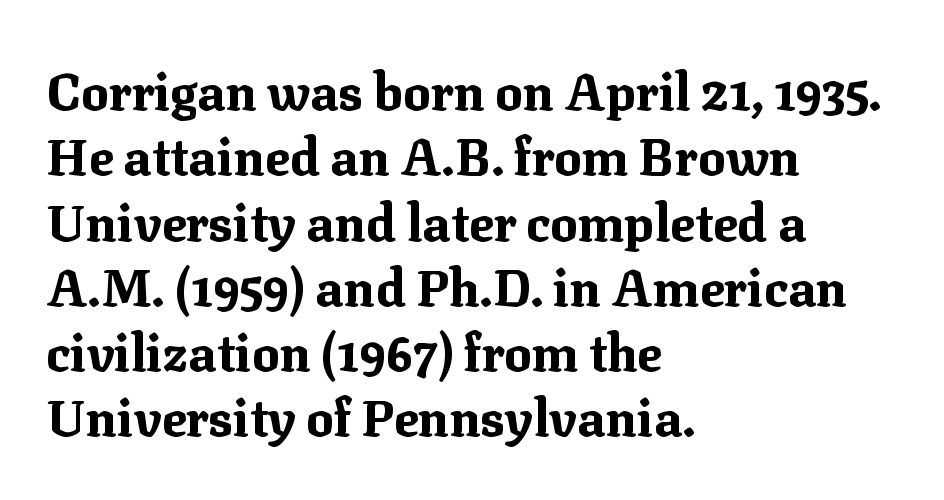
{"serif": "yes", "italic": "no", "bold": "yes", "weight": "bold", "width": "normal", "stroke_contrast": "medium", "x_height": "medium", "monospaced": "no", "underline": "no", "align": "left", "line_spacing": "normal", "line_spacing_ratio": 1.28, "letter_spacing": "normal", "letter_spacing_em": 0.0, "glyph_px": 51}
